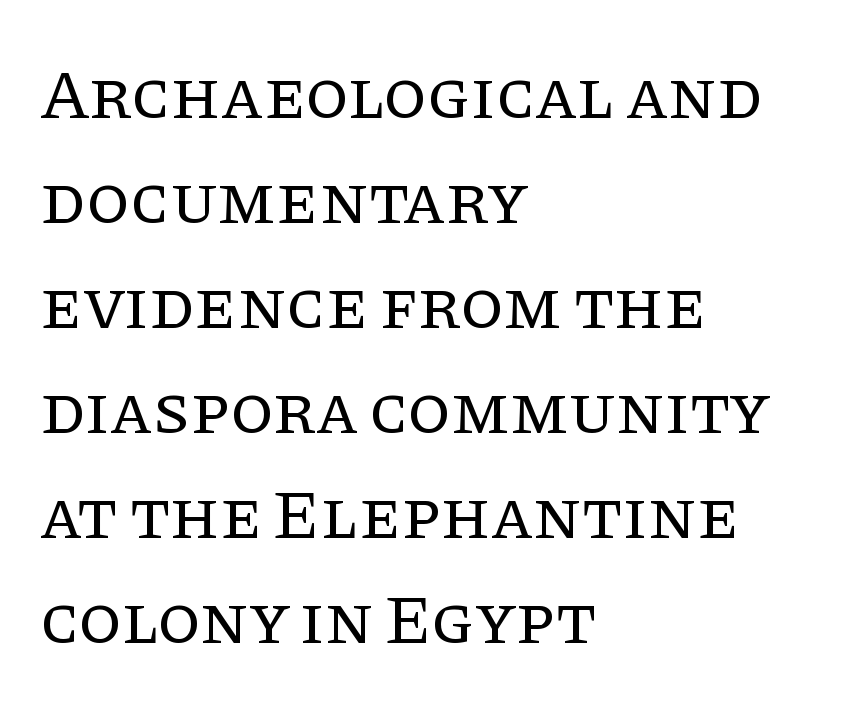
Note the varied advance widths — an 'i' is clearly narrower than an 'm'. In terms of letterform style, serifs are clearly present. If you drew a ruler down the left edge, every line would touch it. Anything drawn beneath the words? Only blank space. This is the regular roman posture of the typeface.
